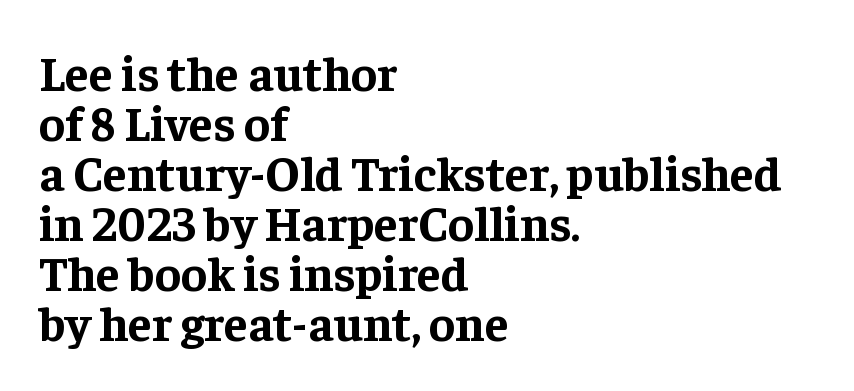
Q: Is the text bold? A: Yes.
Q: Is the text italic (slanted)? A: No, it is upright.
Q: Is the typeface a serif or a sans-serif typeface? A: Serif.
Q: Is the text underlined? A: No.
Q: How is the paragraph aligned? A: Left-aligned.
Q: Is the spacing between letters normal or unusually wide? A: Normal.
Q: Is the spacing between lines tight, normal or loose? A: Tight.
Q: Width (condensed, normal, or wide)? A: Normal.
Q: Stroke contrast? A: Low.
Q: x-height? A: Medium.
Q: Monospaced? A: No.
